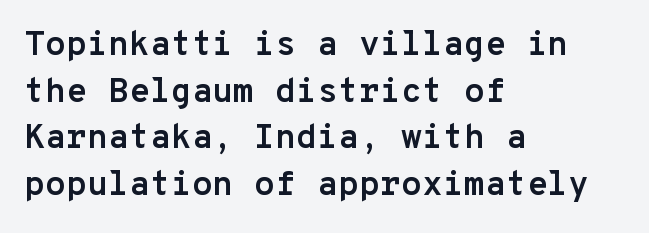
{"serif": "no", "italic": "no", "bold": "yes", "weight": "semibold", "width": "normal", "stroke_contrast": "low", "x_height": "medium", "monospaced": "yes", "underline": "no", "align": "left", "line_spacing": "normal", "line_spacing_ratio": 1.37, "letter_spacing": "normal", "letter_spacing_em": 0.0, "glyph_px": 34}
